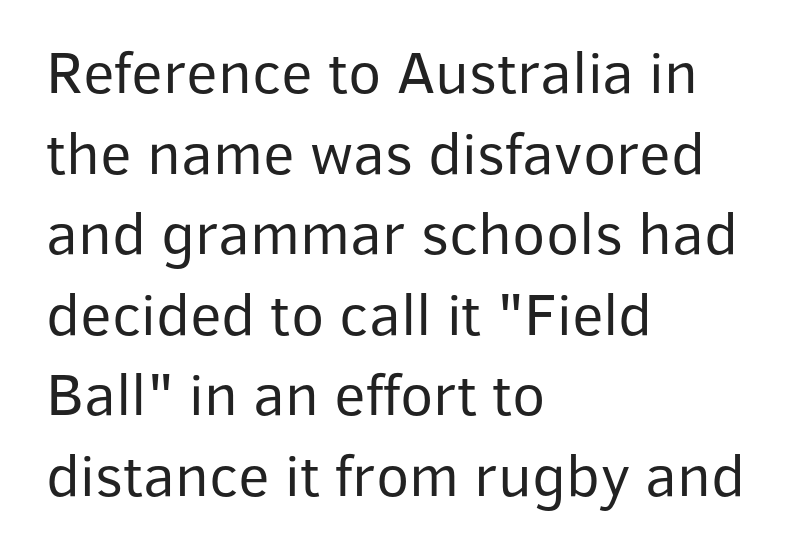
Q: Is the text bold? A: No.
Q: Is the text italic (slanted)? A: No, it is upright.
Q: Is the typeface a serif or a sans-serif typeface? A: Sans-serif.
Q: Is the text underlined? A: No.
Q: How is the paragraph aligned? A: Left-aligned.
Q: Is the spacing between letters normal or unusually wide? A: Normal.
Q: Is the spacing between lines tight, normal or loose? A: Normal.
Q: Width (condensed, normal, or wide)? A: Normal.
Q: Stroke contrast? A: Low.
Q: x-height? A: Medium.
Q: Monospaced? A: No.
